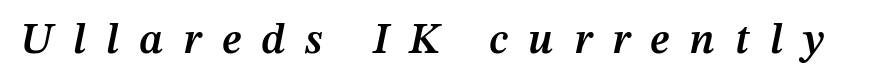
{"italic": "yes", "lean": "right", "slant_degrees": 12, "bold": "semi", "weight": "semibold", "width": "normal", "stroke_contrast": "medium", "x_height": "medium", "monospaced": "no", "underline": "no", "letter_spacing": "wide", "letter_spacing_em": 0.47, "glyph_px": 43}
